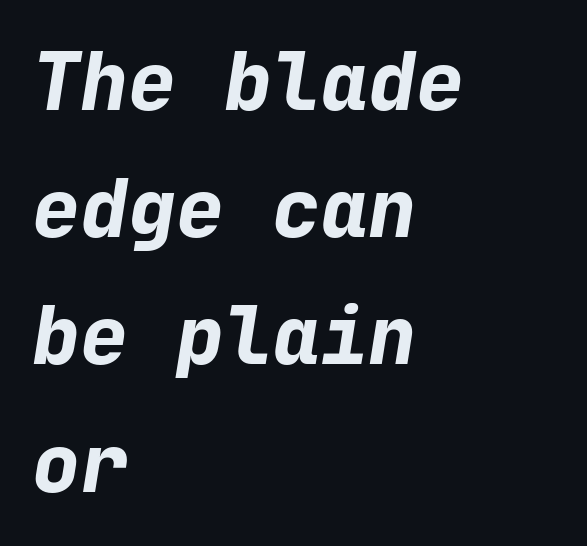
{"italic": "yes", "lean": "right", "slant_degrees": 9, "bold": "yes", "weight": "bold", "width": "normal", "stroke_contrast": "low", "x_height": "medium", "monospaced": "yes", "underline": "no", "align": "left", "line_spacing": "normal", "line_spacing_ratio": 1.59, "letter_spacing": "normal", "letter_spacing_em": 0.0, "glyph_px": 80}
